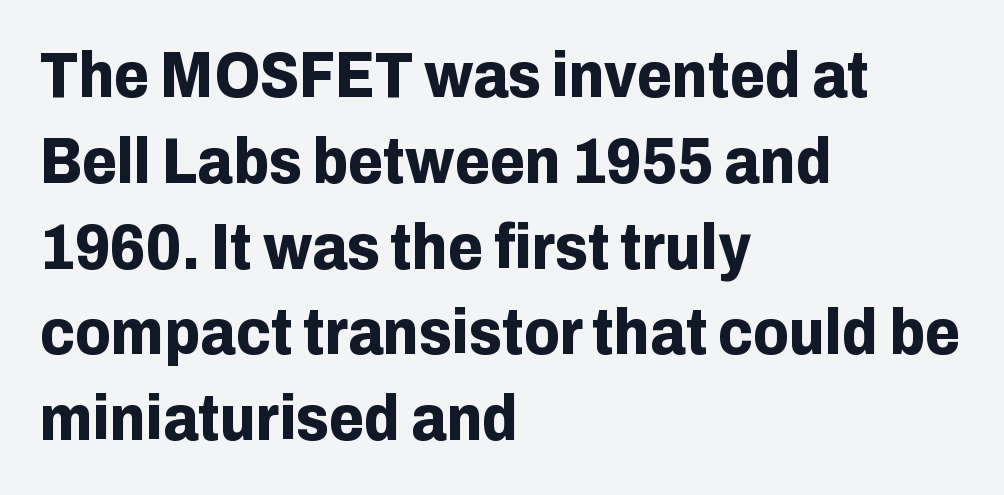
Q: Is the text bold? A: Yes.
Q: Is the text italic (slanted)? A: No, it is upright.
Q: Is the typeface a serif or a sans-serif typeface? A: Sans-serif.
Q: Is the text underlined? A: No.
Q: How is the paragraph aligned? A: Left-aligned.
Q: Is the spacing between letters normal or unusually wide? A: Normal.
Q: Is the spacing between lines tight, normal or loose? A: Normal.
Q: Width (condensed, normal, or wide)? A: Normal.
Q: Stroke contrast? A: Low.
Q: x-height? A: Medium.
Q: Monospaced? A: No.
